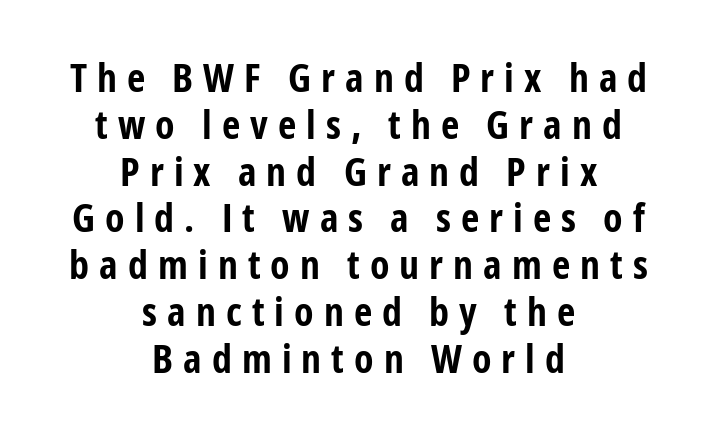
{"serif": "no", "italic": "no", "bold": "yes", "weight": "bold", "width": "condensed", "stroke_contrast": "low", "x_height": "medium", "monospaced": "no", "underline": "no", "align": "center", "line_spacing_ratio": 1.17, "letter_spacing": "wide", "letter_spacing_em": 0.25, "glyph_px": 40}
